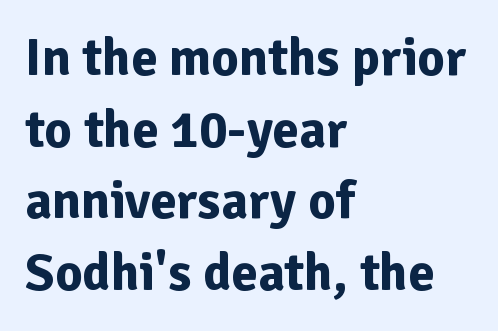
Q: Is the text bold? A: Yes.
Q: Is the text italic (slanted)? A: No, it is upright.
Q: Is the typeface a serif or a sans-serif typeface? A: Sans-serif.
Q: Is the text underlined? A: No.
Q: How is the paragraph aligned? A: Left-aligned.
Q: Is the spacing between letters normal or unusually wide? A: Normal.
Q: Is the spacing between lines tight, normal or loose? A: Normal.
Q: Width (condensed, normal, or wide)? A: Normal.
Q: Stroke contrast? A: Low.
Q: x-height? A: Medium.
Q: Monospaced? A: No.
